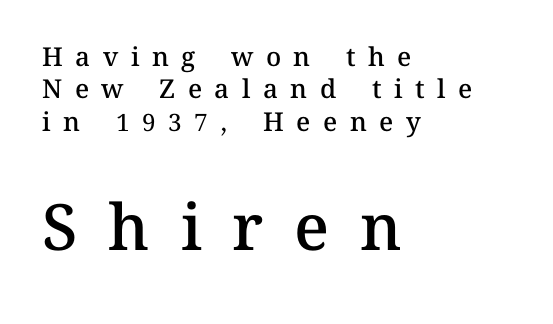
Letter spacing: wide. A normal amount of white space separates one row of letters from the next. Typesetter's note: demi weight, one step under bold. The rendering uses natural spacing where letterforms have individual widths. Look at the glyph heights: the lower group is clearly the bigger setting.
